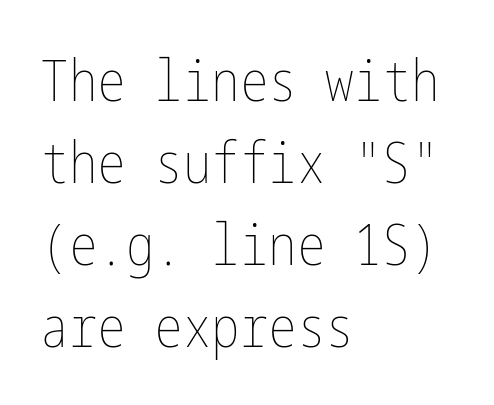
Compared with a centered layout, this one pins lines to the left instead. A typesetter would mark this as roman, not italic. You could call the tracking neutral — neither tight nor loose. No extra ink here — the face is not bold. No word sits above an underline. Normally led — the rows are evenly, conventionally spaced.
